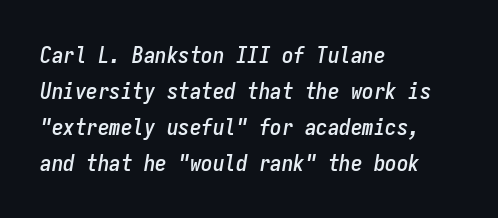
Q: Is the text italic (slanted)? A: Yes, it leans right by about 9 degrees.
Q: Is the text underlined? A: No.
Q: How is the paragraph aligned? A: Left-aligned.
Q: Is the spacing between letters normal or unusually wide? A: Normal.
Q: Is the spacing between lines tight, normal or loose? A: Normal.
